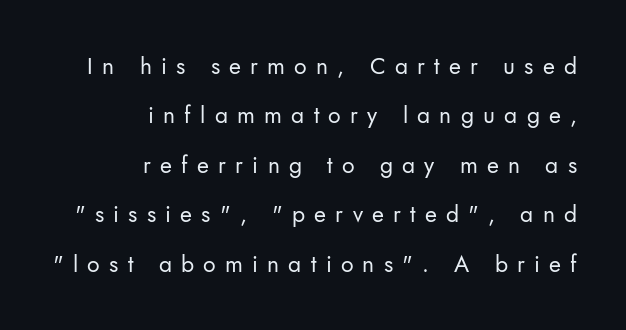
The horizontal fit of the characters is loose and conspicuously gappy. This sample is right-justified, so line beginnings fall wherever the words allow. Airy leading. The passage shown is not underscored anywhere. Stem width sits at or under what a default text font uses.
